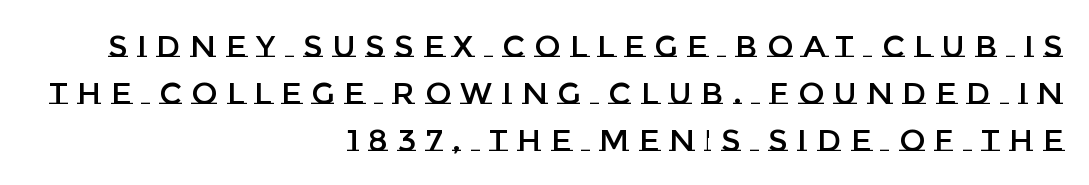
{"italic": "no", "width": "normal", "stroke_contrast": "low", "x_height": "large", "monospaced": "no", "underline": "no", "align": "right", "line_spacing": "normal", "line_spacing_ratio": 1.51, "letter_spacing": "wide", "letter_spacing_em": 0.31, "glyph_px": 31}
